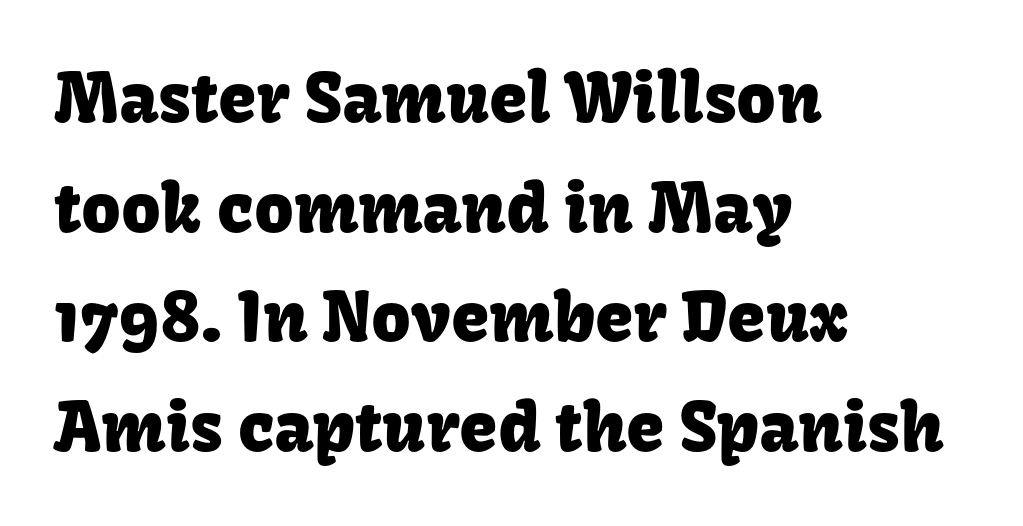
Q: Is the text italic (slanted)? A: No, it is upright.
Q: Is the typeface a serif or a sans-serif typeface? A: Sans-serif.
Q: Is the text underlined? A: No.
Q: How is the paragraph aligned? A: Left-aligned.
Q: Is the spacing between letters normal or unusually wide? A: Normal.
Q: Is the spacing between lines tight, normal or loose? A: Normal.
Q: Width (condensed, normal, or wide)? A: Normal.
Q: Stroke contrast? A: Low.
Q: x-height? A: Medium.
Q: Monospaced? A: No.
